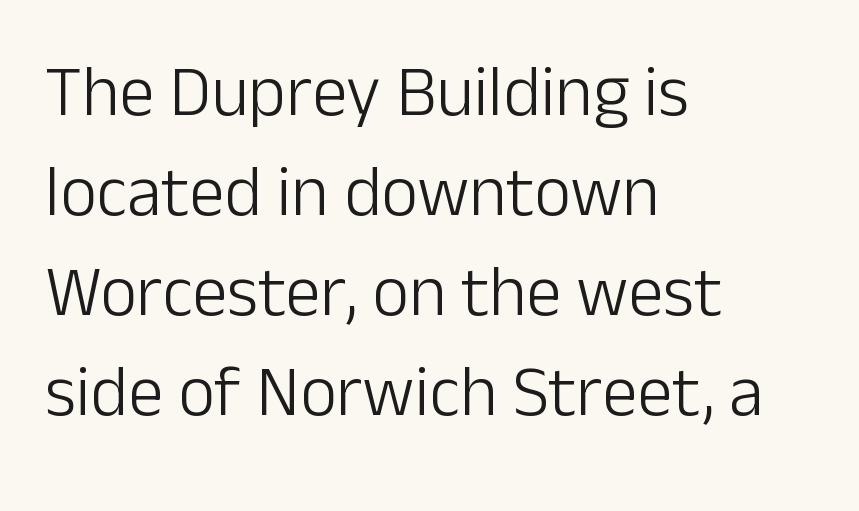
The gaps between neighbouring characters are ordinary and unremarkable. The setting favours the left margin, as ordinary paragraphs usually do. Vertically, the passage feels balanced, rows spaced as you'd expect. Character widths vary here, with narrow letters taking less room than wide ones.
